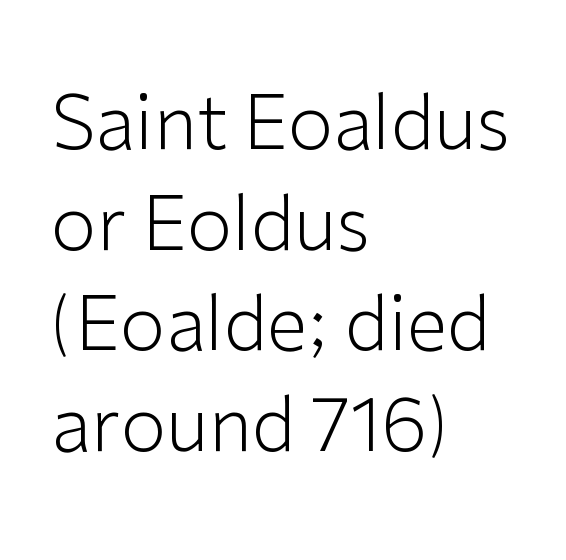
{"serif": "no", "italic": "no", "bold": "no", "weight": "light", "width": "normal", "stroke_contrast": "low", "x_height": "medium", "monospaced": "no", "underline": "no", "align": "left", "line_spacing": "normal", "line_spacing_ratio": 1.36, "letter_spacing": "normal", "letter_spacing_em": 0.0, "glyph_px": 74}
